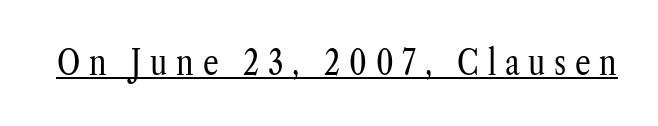
Q: Is the text bold? A: No.
Q: Is the text italic (slanted)? A: No, it is upright.
Q: Is the typeface a serif or a sans-serif typeface? A: Serif.
Q: Is the text underlined? A: Yes.
Q: Is the spacing between letters normal or unusually wide? A: Unusually wide.
Q: Width (condensed, normal, or wide)? A: Condensed.
Q: Stroke contrast? A: Low.
Q: x-height? A: Medium.
Q: Monospaced? A: No.
